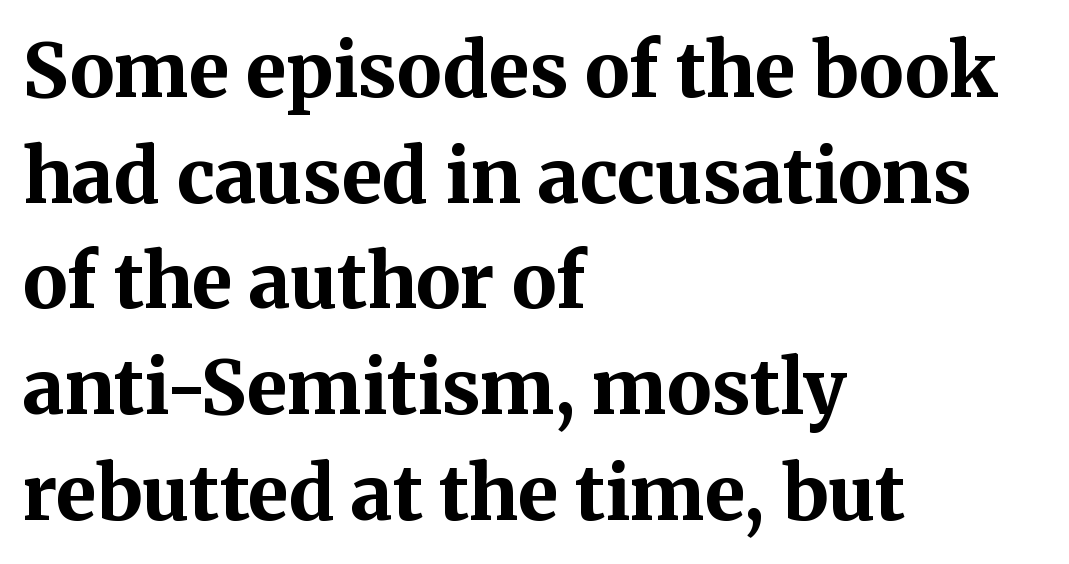
Character widths vary here, with narrow letters taking less room than wide ones. No extra tracking has been applied to these lines. Layout note: lines flush left. The designer left line spacing at the default. In terms of weight, the rendering is a true, heavy bold.
